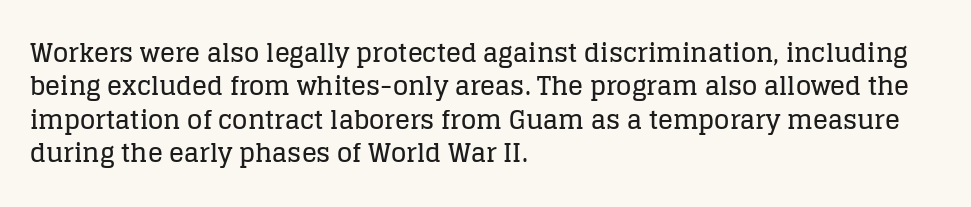
The image shows 25 px text type, upright; set left-aligned, normal line spacing (1.34x), normal letter spacing, not underlined.
